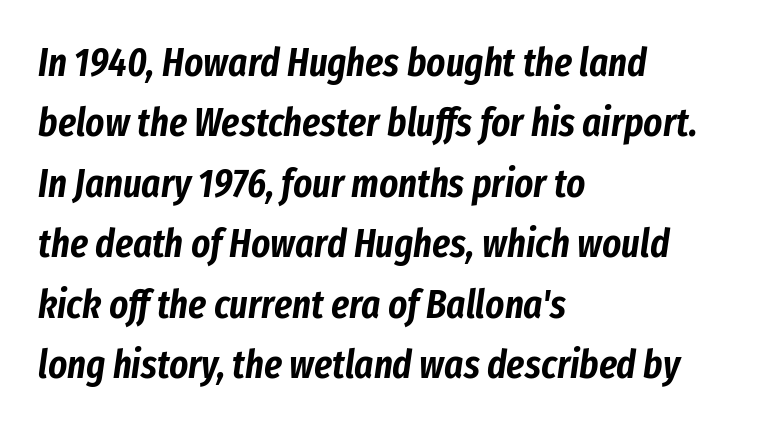
Q: Is the text italic (slanted)? A: Yes, it leans right by about 8 degrees.
Q: Is the text underlined? A: No.
Q: How is the paragraph aligned? A: Left-aligned.
Q: Is the spacing between letters normal or unusually wide? A: Normal.
Q: Is the spacing between lines tight, normal or loose? A: Normal.
Q: Width (condensed, normal, or wide)? A: Condensed.
Q: Stroke contrast? A: Low.
Q: x-height? A: Medium.
Q: Monospaced? A: No.
